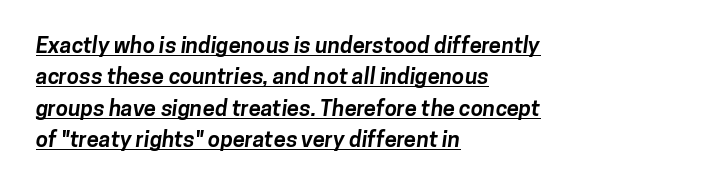
The image shows 22 px bold type; set left-aligned, normal line spacing (1.43x), normal letter spacing, underlined.
